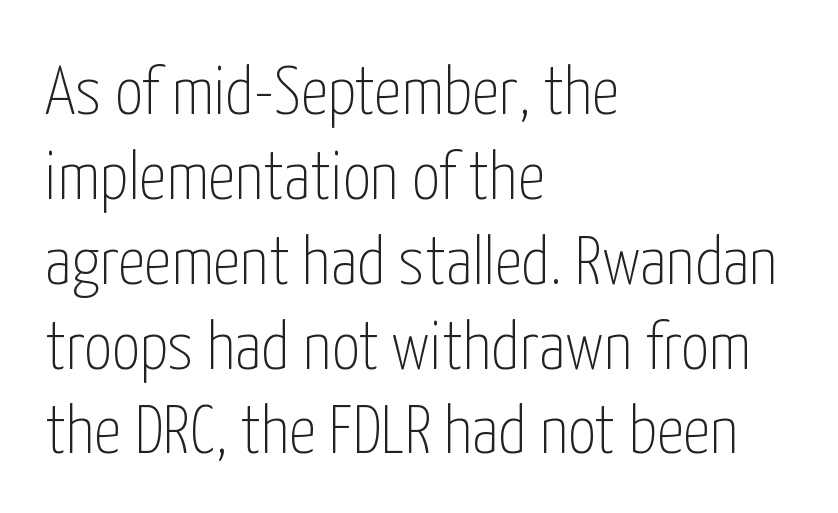
{"serif": "no", "italic": "no", "bold": "no", "weight": "thin", "width": "condensed", "stroke_contrast": "low", "x_height": "medium", "monospaced": "no", "underline": "no", "align": "left", "line_spacing_ratio": 1.23, "letter_spacing": "normal", "letter_spacing_em": 0.0, "glyph_px": 69}
